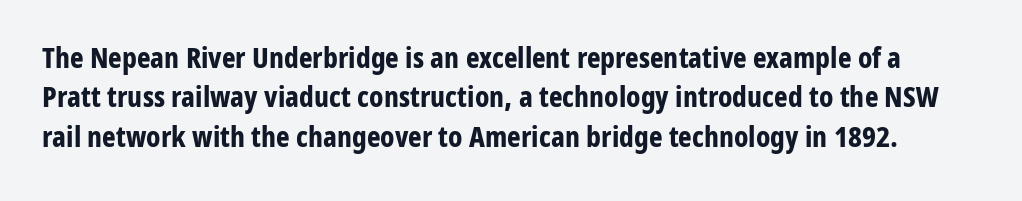
This is heavy type, rendered in bold. Italic: no, the glyphs are upright roman. Nope, no serifs anywhere on these letters. Quick note: underline off.
